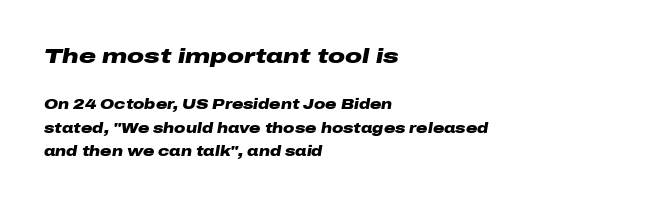
Has an underline been added? It has not. The letters sit at their default tracking, neither squeezed nor spread. All the whitespace from short lines collects on the right. Emphasis by weight is at full strength: bold.
